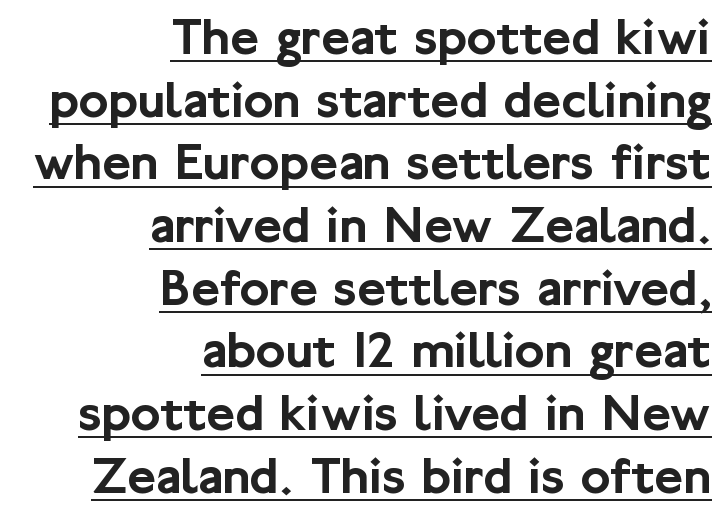
{"serif": "no", "italic": "no", "width": "normal", "stroke_contrast": "low", "x_height": "medium", "monospaced": "no", "underline": "yes", "align": "right", "line_spacing": "tight", "line_spacing_ratio": 1.14, "letter_spacing": "normal", "letter_spacing_em": 0.0, "glyph_px": 55}
